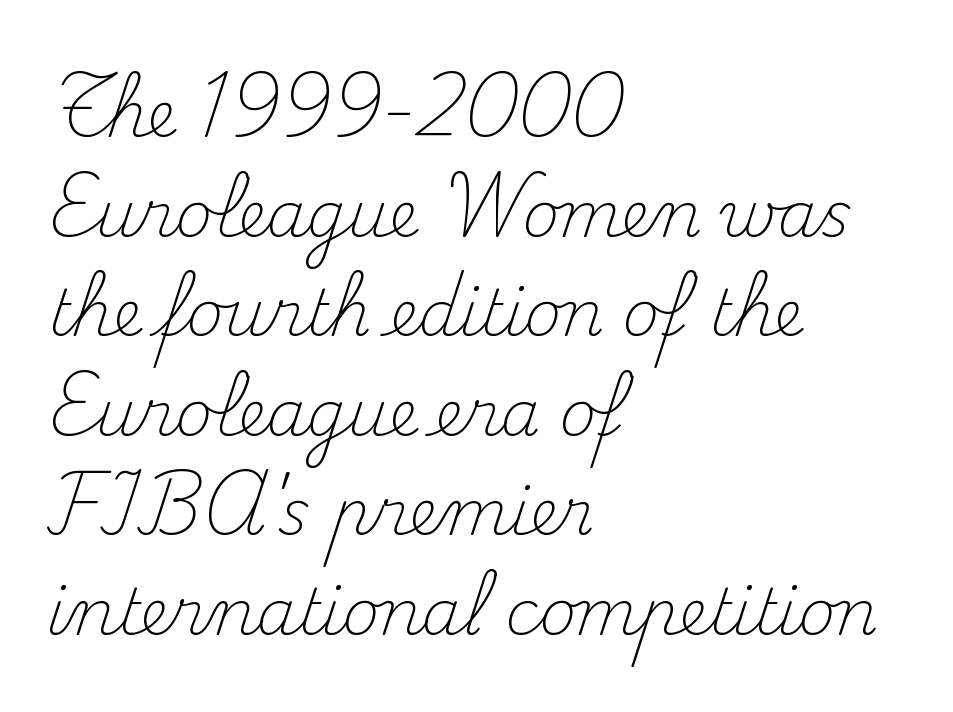
Every row of glyphs begins at an identical x-position on the left. Underline: absent. Nobody touched the tracking dial on this one. Caption: face not bold, strokes unweighted. Font category for this specimen: serif.
